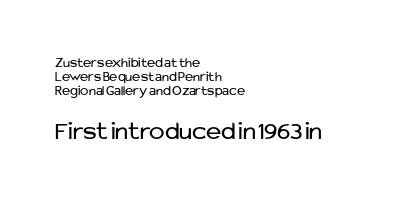
The image shows 26 px text type, upright; set left-aligned, tight line spacing (1.0x), normal letter spacing, not underlined; the second (bottom) block is 1.86x larger.
